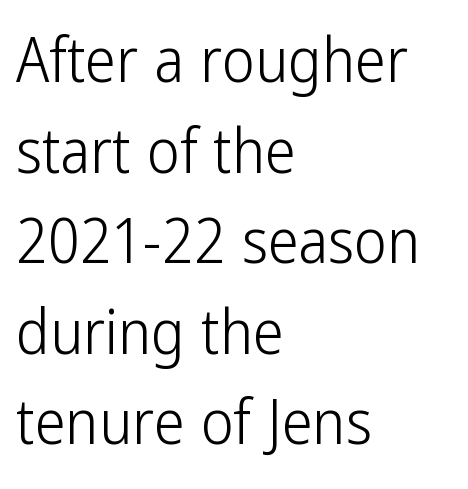
The image shows 62 px light, condensed sans-serif type, upright; set left-aligned, normal line spacing (1.46x), normal letter spacing, not underlined; low stroke contrast and a medium x-height.
